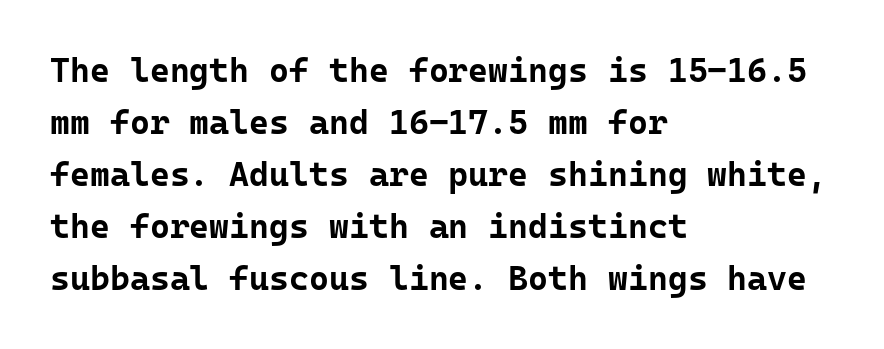
Nothing unusual about the tracking: characters are spaced as the font intends. Glance below the letters and you will spot only blank space. A typesetter would call this monospace, since all characters share one set width. Casual observation: everything's shoved over to the left. The lines sit at an ordinary, default distance from one another. Serifs: no, the terminals of the letterforms are clean.
